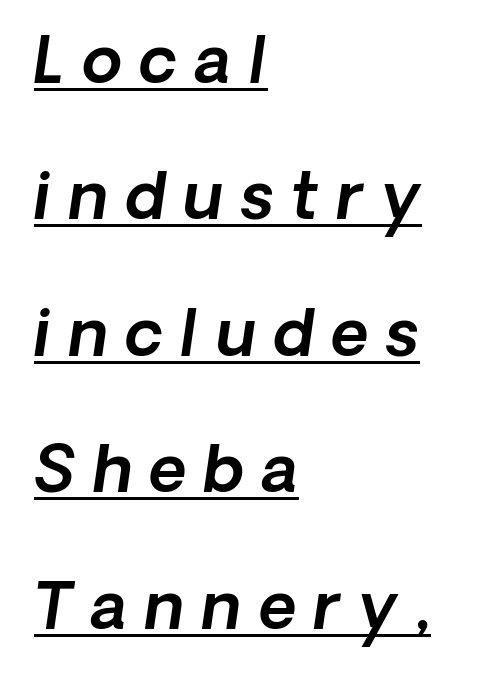
The image shows 65 px text type, italic (leaning right); set left-aligned, loose line spacing (2.1x), unusually wide letter spacing (+0.27 em), underlined; a medium x-height.
